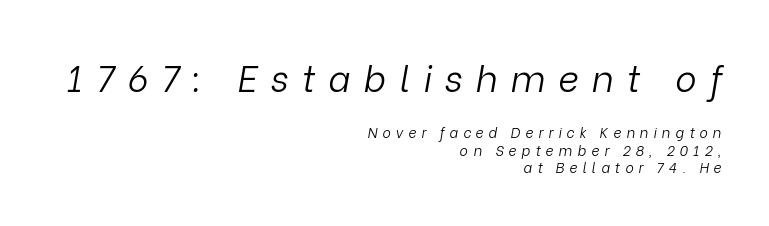
The image shows 36 px light type, italic (leaning right); set right-aligned, line spacing 1.24x, unusually wide letter spacing (+0.36 em), not underlined; the first (top) block is 2.57x larger; low stroke contrast and a medium x-height.
